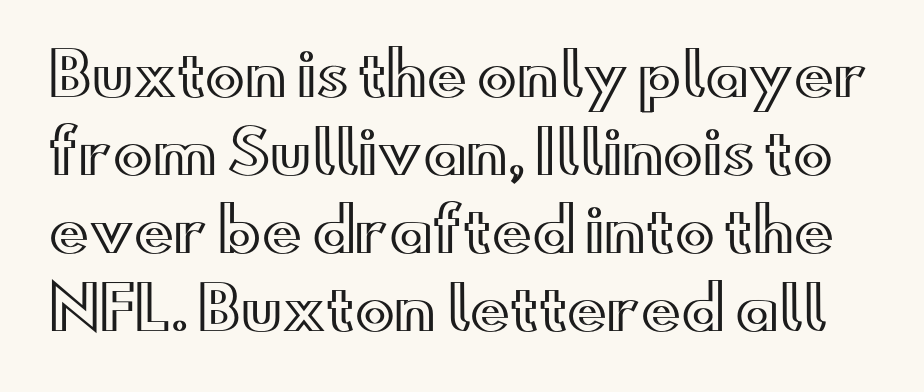
This is the regular roman posture of the typeface. Each letter keeps its own natural width here, so spacing adapts to shape. The line texture is even and compact thanks to regular tracking. Quick note: interline space is typical. The area under the type is left untouched.
